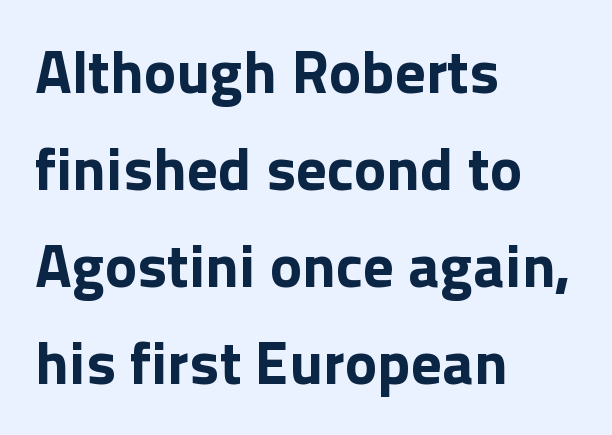
The image shows 61 px bold sans-serif type, upright; set left-aligned, normal line spacing (1.59x), normal letter spacing, not underlined; a medium x-height.
